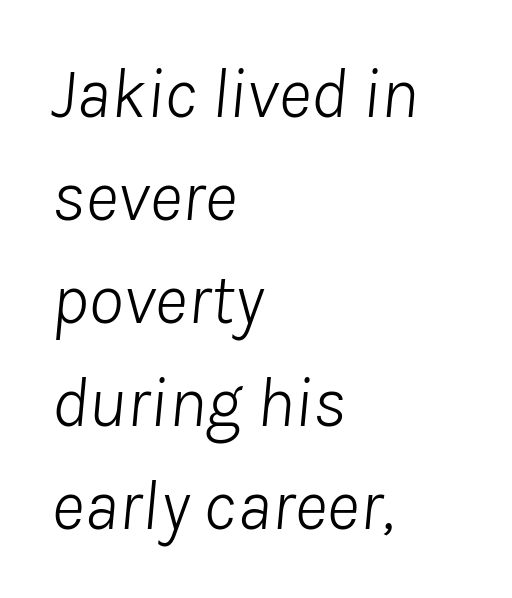
Q: Is the text bold? A: No.
Q: Is the text italic (slanted)? A: Yes, it leans right by about 8 degrees.
Q: Is the text underlined? A: No.
Q: How is the paragraph aligned? A: Left-aligned.
Q: Is the spacing between letters normal or unusually wide? A: Normal.
Q: Is the spacing between lines tight, normal or loose? A: Normal.
Q: Width (condensed, normal, or wide)? A: Normal.
Q: Stroke contrast? A: Low.
Q: x-height? A: Medium.
Q: Monospaced? A: No.
